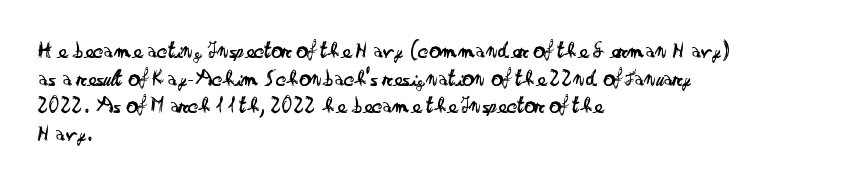
The image shows 23 px text type, upright; set left-aligned, line spacing 1.2x, normal letter spacing, not underlined.
